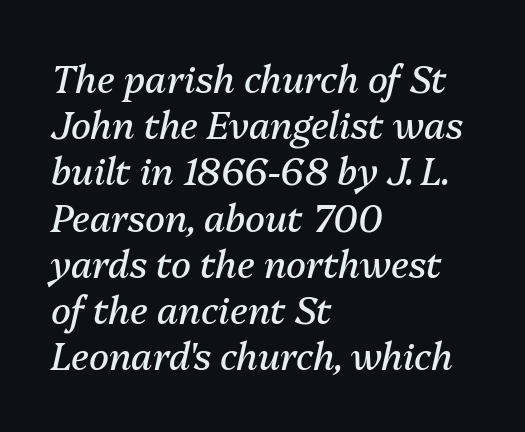
Q: Is the text bold? A: No.
Q: Is the text italic (slanted)? A: Yes, it leans right by about 13 degrees.
Q: Is the text underlined? A: No.
Q: How is the paragraph aligned? A: Left-aligned.
Q: Is the spacing between letters normal or unusually wide? A: Normal.
Q: Is the spacing between lines tight, normal or loose? A: Normal.
Q: Width (condensed, normal, or wide)? A: Normal.
Q: Stroke contrast? A: Medium.
Q: x-height? A: Medium.
Q: Monospaced? A: No.
